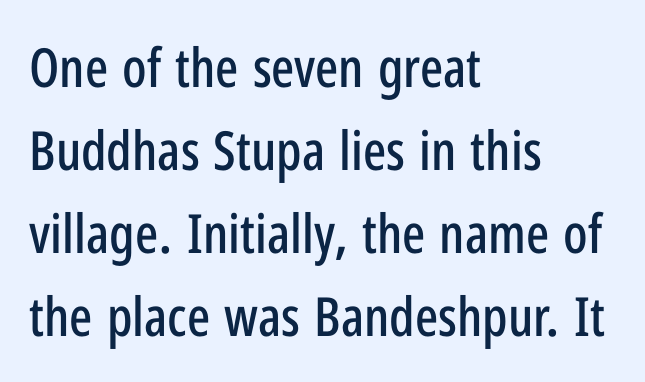
Q: Is the text italic (slanted)? A: No, it is upright.
Q: Is the typeface a serif or a sans-serif typeface? A: Sans-serif.
Q: Is the text underlined? A: No.
Q: How is the paragraph aligned? A: Left-aligned.
Q: Is the spacing between letters normal or unusually wide? A: Normal.
Q: Is the spacing between lines tight, normal or loose? A: Normal.
Q: Width (condensed, normal, or wide)? A: Condensed.
Q: Stroke contrast? A: Low.
Q: x-height? A: Medium.
Q: Monospaced? A: No.
